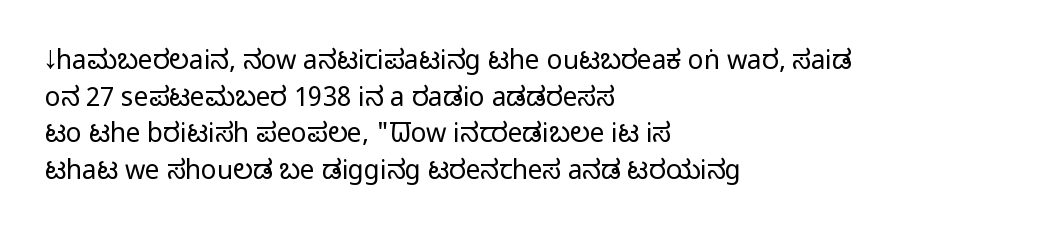
Q: Is the text bold? A: No.
Q: Is the text italic (slanted)? A: No, it is upright.
Q: Is the text underlined? A: No.
Q: How is the paragraph aligned? A: Left-aligned.
Q: Is the spacing between letters normal or unusually wide? A: Normal.
Q: Is the spacing between lines tight, normal or loose? A: Normal.
